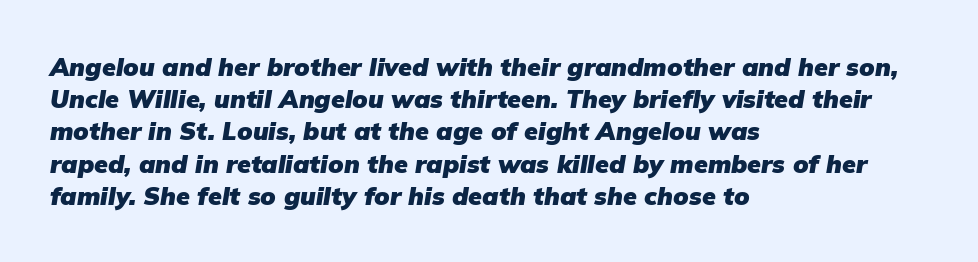
In terms of letterspacing, this is plain default setting. Its strokes are broad and dark, the hallmark of bold type. The space beneath each line is pristine and unruled. How would I describe the line gaps? Plain and ordinary. This rendering uses left alignment, leaving the right contour irregular.
